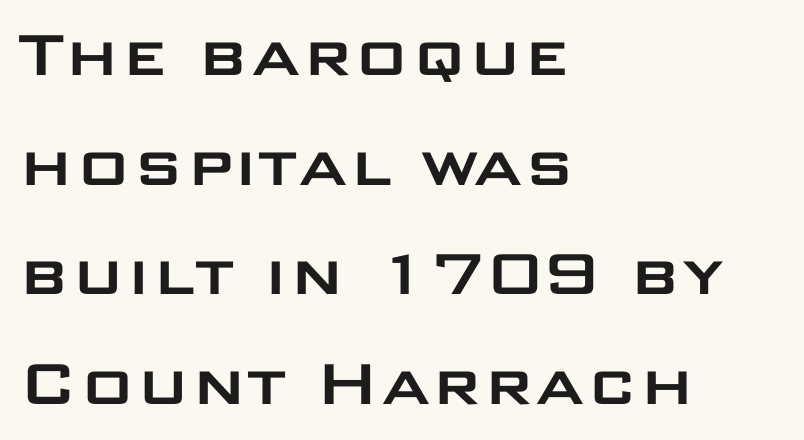
A normal amount of white space separates one row of letters from the next. Nobody drew a line under any word here. Leftover space on each line is placed entirely after the last word. The rendering uses natural spacing where letterforms have individual widths.
